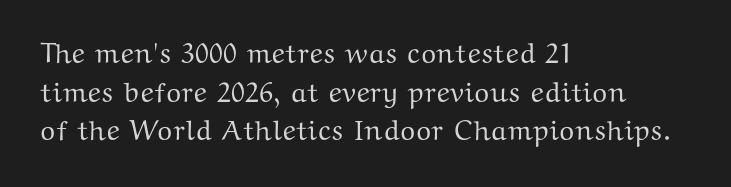
The image shows 28 px wide serif type, upright; set left-aligned, normal line spacing (1.38x), normal letter spacing, not underlined; medium stroke contrast and a medium x-height.
